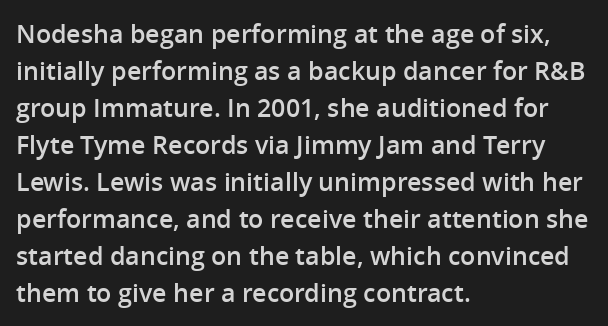
{"italic": "no", "bold": "semi", "underline": "no", "align": "left", "line_spacing": "normal", "line_spacing_ratio": 1.48, "letter_spacing": "normal", "letter_spacing_em": 0.0, "glyph_px": 25}
